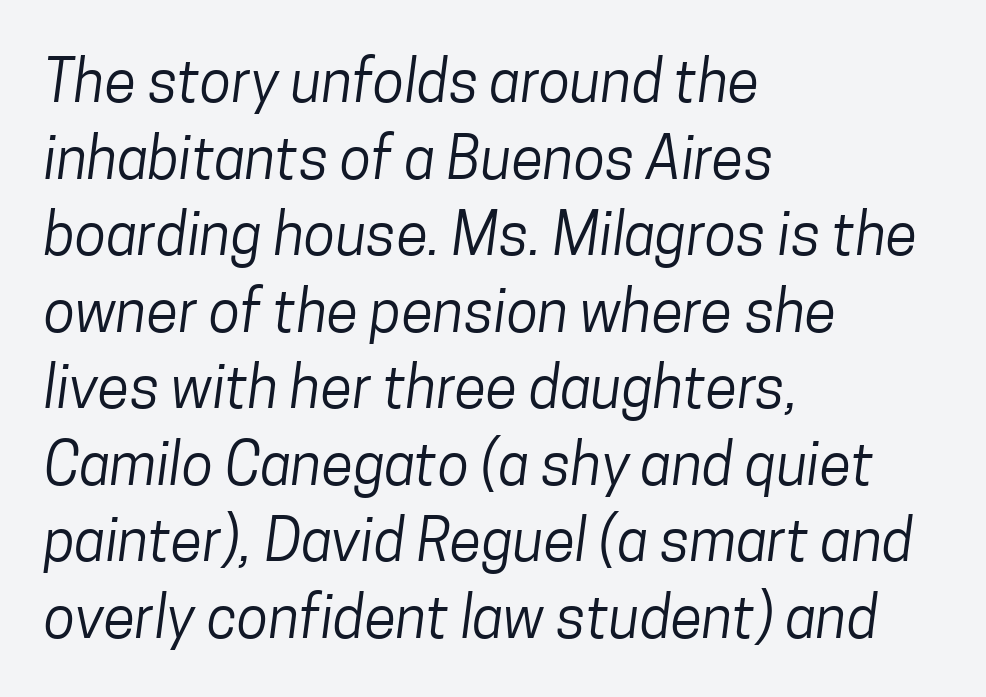
This sample is left-justified, so line endings fall wherever the words run out. Looks like regular typesetting: each glyph gets only the width it needs. Anything drawn beneath the words? Only blank space. This sample uses a sans-serif face.
